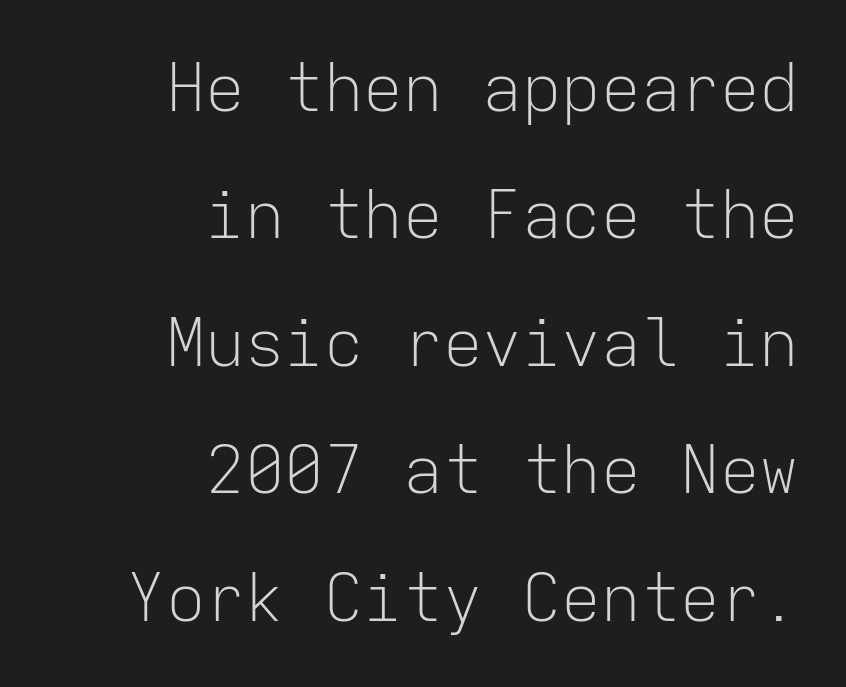
{"serif": "no", "italic": "no", "bold": "no", "weight": "light", "width": "normal", "stroke_contrast": "low", "x_height": "medium", "monospaced": "yes", "underline": "no", "align": "right", "line_spacing": "loose", "line_spacing_ratio": 1.93, "letter_spacing": "normal", "letter_spacing_em": 0.0, "glyph_px": 66}
